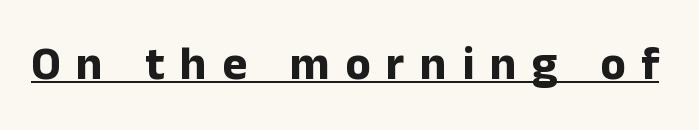
The typeface chosen for these lines omits serifs. Inter-character spacing is expanded well beyond the font's built-in metrics. Is the type bold? Yes — the strokes are clearly thick and heavy. Posture: straight, roman, zero tilt. Looks like regular typesetting: each glyph gets only the width it needs. Every word sits above its own underline.
